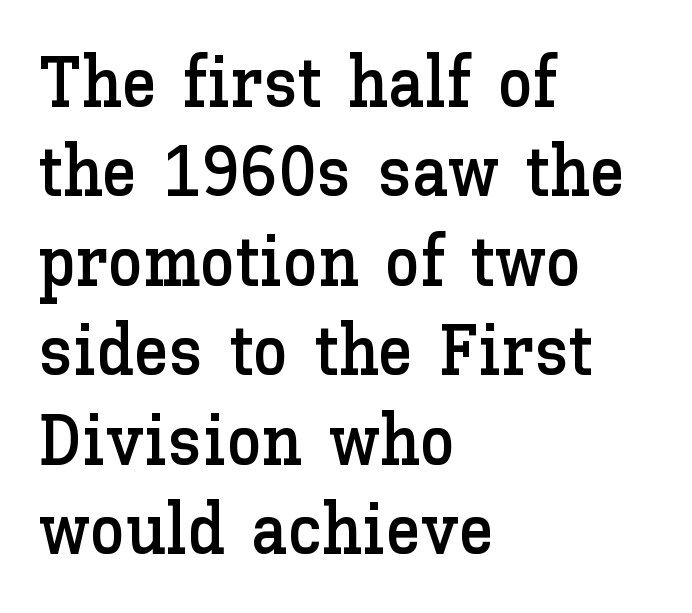
The image shows 71 px text type, upright; set left-aligned, normal line spacing (1.26x), normal letter spacing, not underlined; low stroke contrast and a medium x-height.
